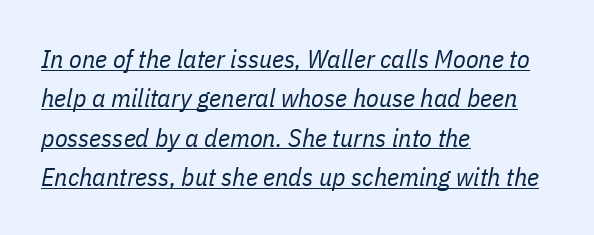
The image shows 26 px text type, italic (leaning right); set left-aligned, normal line spacing (1.51x), normal letter spacing, underlined.
